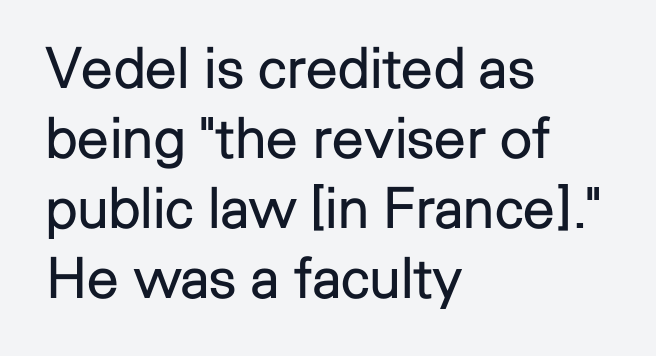
The image shows 57 px regular-weight sans-serif type, upright; set left-aligned, line spacing 1.23x, normal letter spacing, not underlined; low stroke contrast and a medium x-height.
